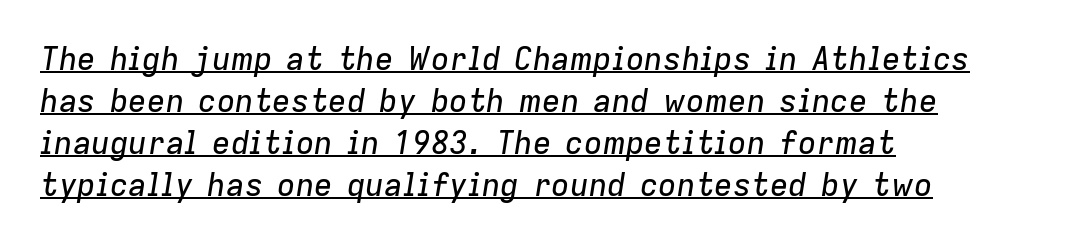
The image shows 31 px text type, italic (leaning right); set left-aligned, normal line spacing (1.35x), normal letter spacing, underlined; low stroke contrast and a medium x-height.
